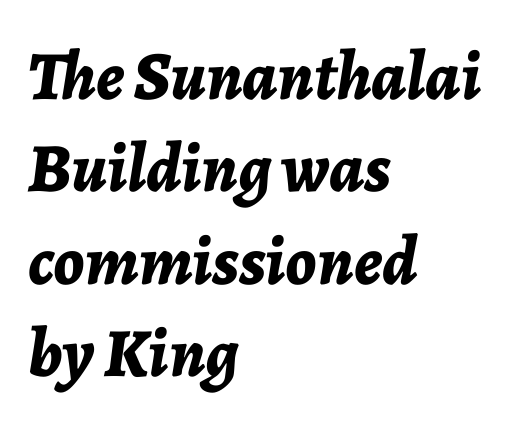
{"italic": "yes", "lean": "right", "slant_degrees": 7, "bold": "yes", "weight": "bold", "width": "normal", "stroke_contrast": "low", "x_height": "medium", "monospaced": "no", "underline": "no", "align": "left", "line_spacing": "normal", "line_spacing_ratio": 1.34, "letter_spacing": "normal", "letter_spacing_em": 0.0, "glyph_px": 69}
